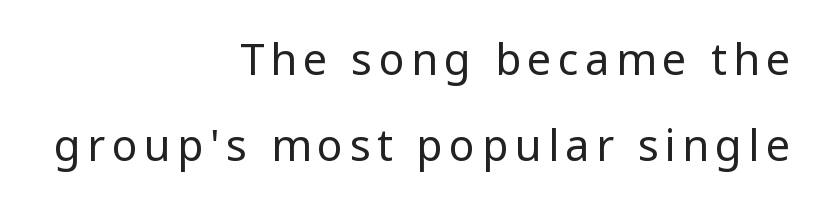
The image shows 43 px regular-weight sans-serif type, upright; set right-aligned, loose line spacing (2.0x), not underlined; low stroke contrast and a medium x-height.
